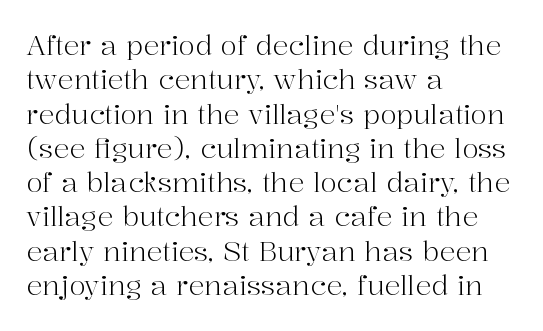
Q: Is the text bold? A: No.
Q: Is the text italic (slanted)? A: No, it is upright.
Q: Is the text underlined? A: No.
Q: How is the paragraph aligned? A: Left-aligned.
Q: Is the spacing between letters normal or unusually wide? A: Normal.
Q: Is the spacing between lines tight, normal or loose? A: Normal.
